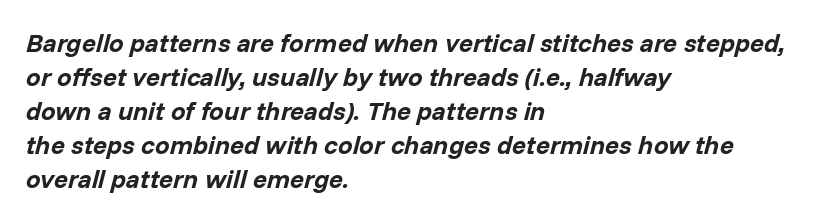
The image shows 26 px bold type, italic (leaning right); set left-aligned, normal line spacing (1.31x), normal letter spacing, not underlined.
